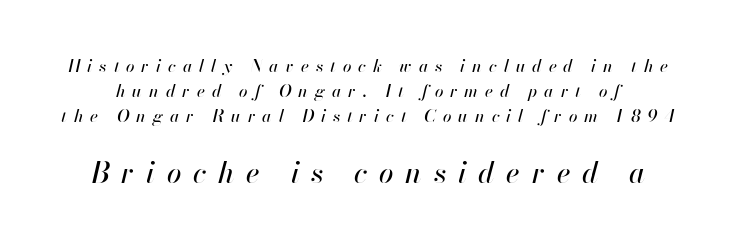
The image shows 29 px text type, italic (leaning right); set normal line spacing (1.47x), unusually wide letter spacing (+0.41 em), not underlined; the second (bottom) block is 1.71x larger; high stroke contrast and a small x-height.
